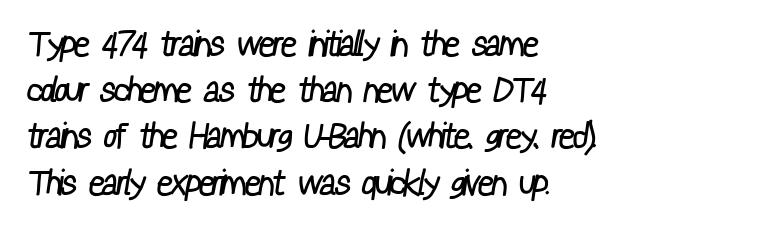
The image shows 35 px regular-weight, condensed sans-serif type; set left-aligned, normal line spacing (1.32x), normal letter spacing, not underlined; low stroke contrast and a medium x-height.
